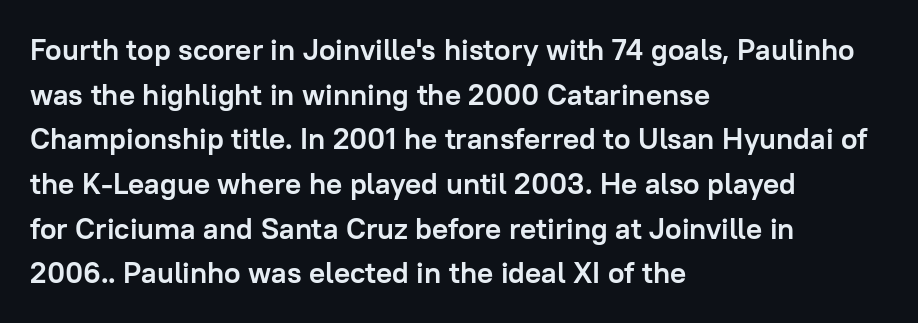
The image shows 30 px semibold sans-serif type, upright; set left-aligned, normal line spacing (1.49x), normal letter spacing, not underlined; low stroke contrast and a medium x-height.
